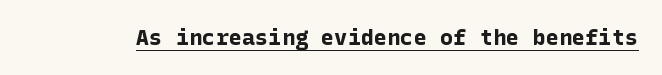
{"italic": "no", "bold": "yes", "underline": "yes", "letter_spacing": "normal", "letter_spacing_em": 0.0, "glyph_px": 22}
